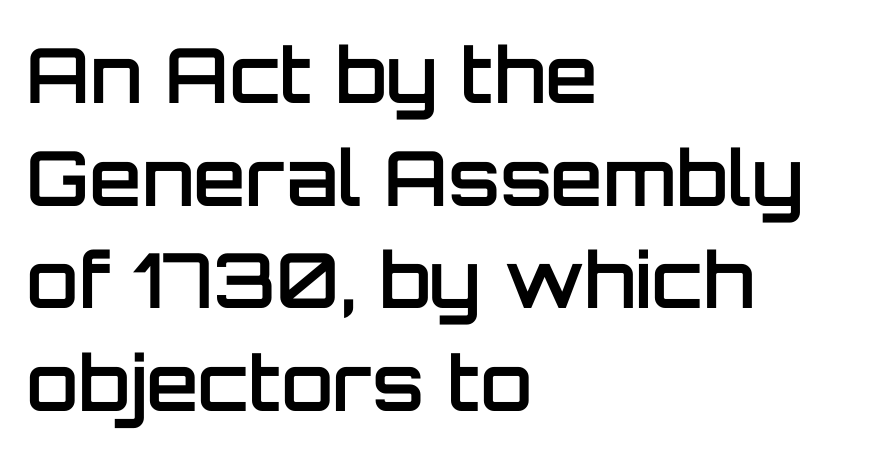
Q: Is the text bold? A: Semi-bold.
Q: Is the text italic (slanted)? A: No, it is upright.
Q: Is the typeface a serif or a sans-serif typeface? A: Sans-serif.
Q: Is the text underlined? A: No.
Q: How is the paragraph aligned? A: Left-aligned.
Q: Is the spacing between letters normal or unusually wide? A: Normal.
Q: Is the spacing between lines tight, normal or loose? A: Normal.
Q: Width (condensed, normal, or wide)? A: Normal.
Q: Stroke contrast? A: Low.
Q: x-height? A: Large.
Q: Monospaced? A: No.
